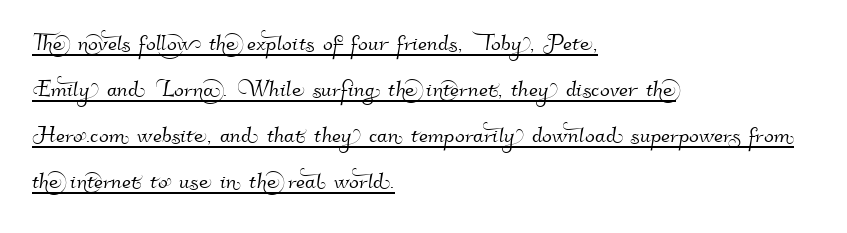
The image shows 29 px sans-serif type; set left-aligned, normal line spacing (1.59x), normal letter spacing, underlined; high stroke contrast and a small x-height.
